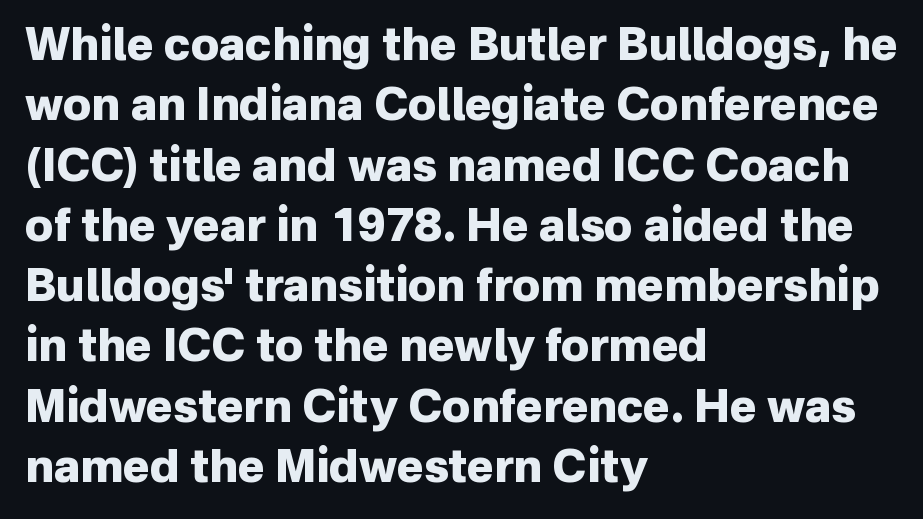
Q: Is the text bold? A: Yes.
Q: Is the text italic (slanted)? A: No, it is upright.
Q: Is the typeface a serif or a sans-serif typeface? A: Sans-serif.
Q: Is the text underlined? A: No.
Q: How is the paragraph aligned? A: Left-aligned.
Q: Is the spacing between letters normal or unusually wide? A: Normal.
Q: Is the spacing between lines tight, normal or loose? A: Normal.
Q: Width (condensed, normal, or wide)? A: Normal.
Q: Stroke contrast? A: Low.
Q: x-height? A: Medium.
Q: Monospaced? A: No.
